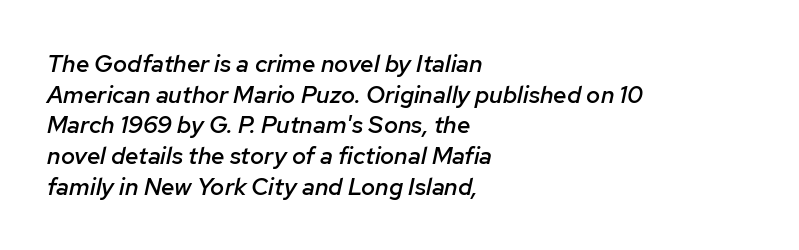
The image shows 24 px text type, italic (leaning right); set left-aligned, normal line spacing (1.28x), normal letter spacing, not underlined.
